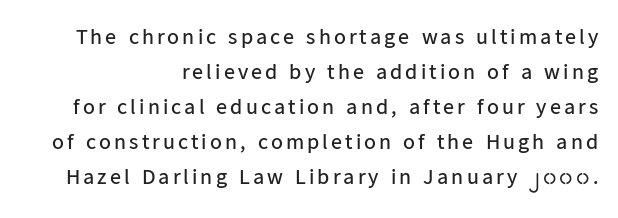
{"italic": "no", "bold": "no", "underline": "no", "align": "right", "line_spacing": "normal", "line_spacing_ratio": 1.59, "glyph_px": 22}
